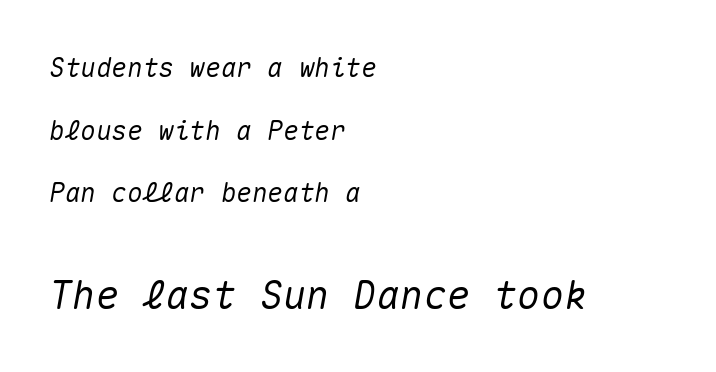
The image shows 39 px text type, italic (leaning right), monospaced; set left-aligned, loose line spacing (2.41x), normal letter spacing, not underlined; the second (bottom) block is 1.5x larger; medium stroke contrast and a medium x-height.
